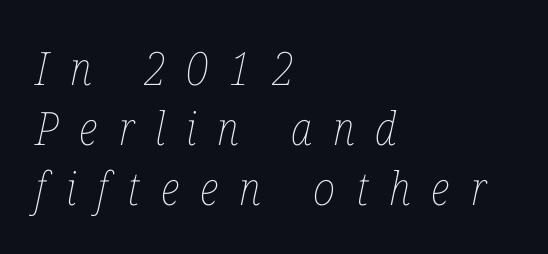
The image shows 46 px thin, condensed type, italic (leaning right); set left-aligned, normal line spacing (1.3x), unusually wide letter spacing (+0.45 em), not underlined; low stroke contrast and a medium x-height.
